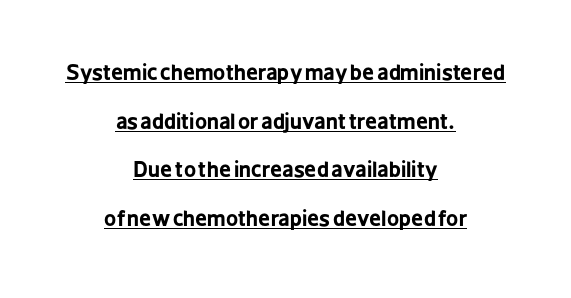
Q: Is the text bold? A: Yes.
Q: Is the text italic (slanted)? A: No, it is upright.
Q: Is the text underlined? A: Yes.
Q: How is the paragraph aligned? A: Centered.
Q: Is the spacing between letters normal or unusually wide? A: Normal.
Q: Is the spacing between lines tight, normal or loose? A: Loose.
